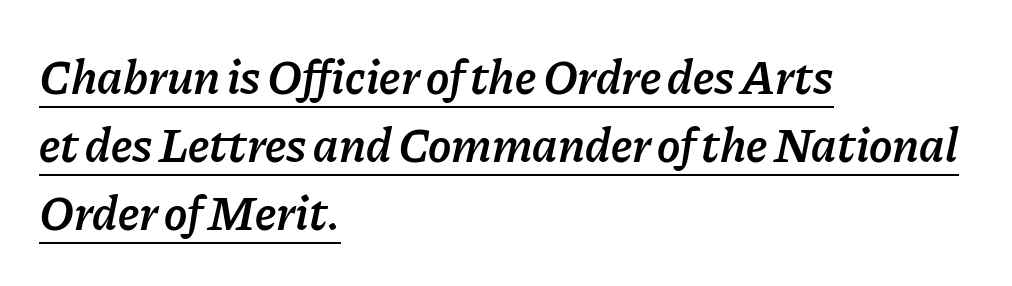
Q: Is the text bold? A: Semi-bold.
Q: Is the text italic (slanted)? A: Yes, it leans right by about 11 degrees.
Q: Is the text underlined? A: Yes.
Q: How is the paragraph aligned? A: Left-aligned.
Q: Is the spacing between letters normal or unusually wide? A: Normal.
Q: Is the spacing between lines tight, normal or loose? A: Normal.
Q: Width (condensed, normal, or wide)? A: Normal.
Q: Stroke contrast? A: Low.
Q: x-height? A: Medium.
Q: Monospaced? A: No.
